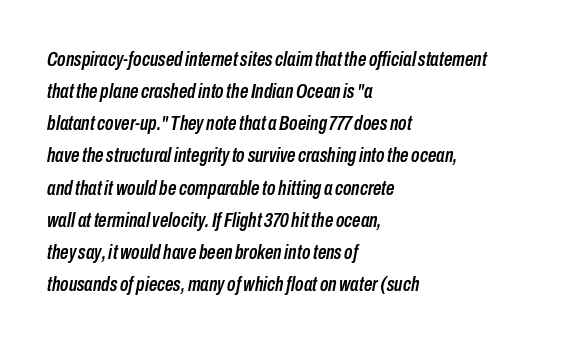
The image shows 21 px text type, italic (leaning right); set left-aligned, normal line spacing (1.53x), normal letter spacing, not underlined.
